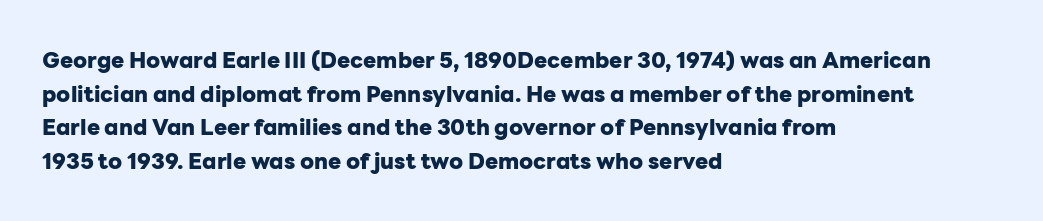
{"italic": "no", "bold": "yes", "underline": "no", "align": "left", "line_spacing": "normal", "line_spacing_ratio": 1.53, "letter_spacing": "normal", "letter_spacing_em": 0.0, "glyph_px": 22}
